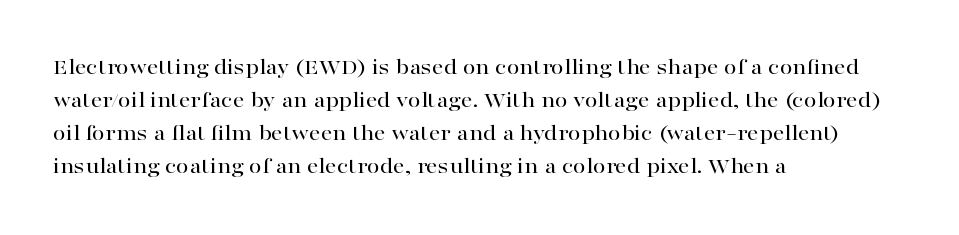
The block of text has a typical density, with ordinary space between rows. Tracking here is standard; glyphs follow each other at the usual distance. The strip under each line holds only bare page. The lettering holds an erect, upright posture throughout. Teacher's note: observe the even left margin — that is flush-left alignment.
